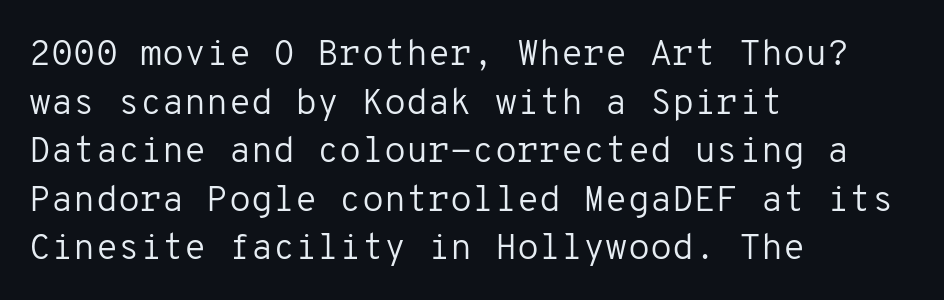
Classification — sans serif. The lines sit at an ordinary, default distance from one another. The font is comparable to plain body text, perhaps lighter. Casual observation: everything's shoved over to the left.
